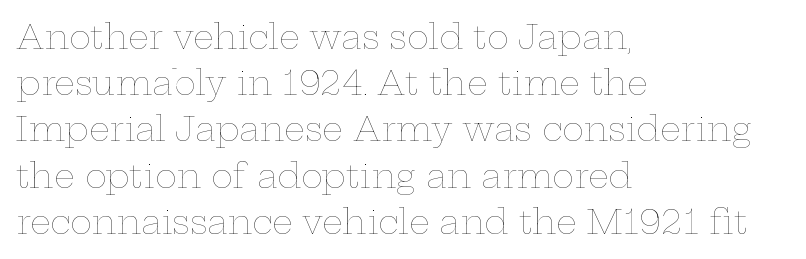
The image shows 33 px thin, wide type, upright; set left-aligned, normal line spacing (1.4x), normal letter spacing, not underlined; low stroke contrast and a medium x-height.
